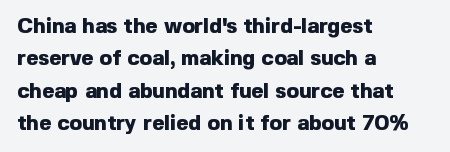
Q: Is the text bold? A: Yes.
Q: Is the text italic (slanted)? A: No, it is upright.
Q: Is the text underlined? A: No.
Q: How is the paragraph aligned? A: Left-aligned.
Q: Is the spacing between letters normal or unusually wide? A: Normal.
Q: Is the spacing between lines tight, normal or loose? A: Normal.
